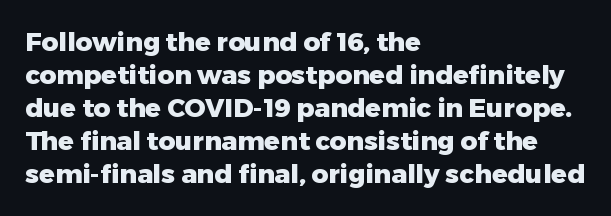
The image shows 26 px bold type, upright; set left-aligned, normal line spacing (1.27x), normal letter spacing, not underlined.
